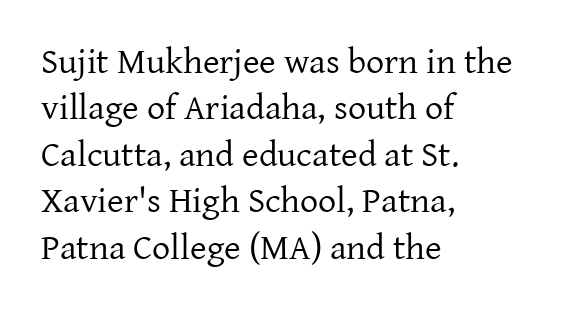
Q: Is the text bold? A: No.
Q: Is the text italic (slanted)? A: No, it is upright.
Q: Is the typeface a serif or a sans-serif typeface? A: Serif.
Q: Is the text underlined? A: No.
Q: How is the paragraph aligned? A: Left-aligned.
Q: Is the spacing between letters normal or unusually wide? A: Normal.
Q: Is the spacing between lines tight, normal or loose? A: Normal.
Q: Width (condensed, normal, or wide)? A: Normal.
Q: Stroke contrast? A: Low.
Q: x-height? A: Medium.
Q: Monospaced? A: No.
